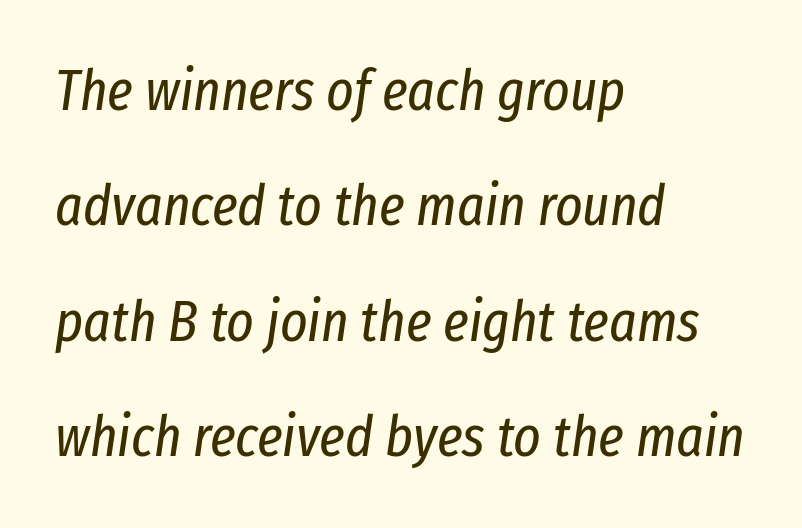
Bold? No — there's no thickening of the strokes. Style check: oblique. Decoration check: the copy has no underline. Quick note: interline space is abundant. Spacing between characters is what you'd get straight out of the box. You could not count columns in this text — the font is proportionally spaced.
